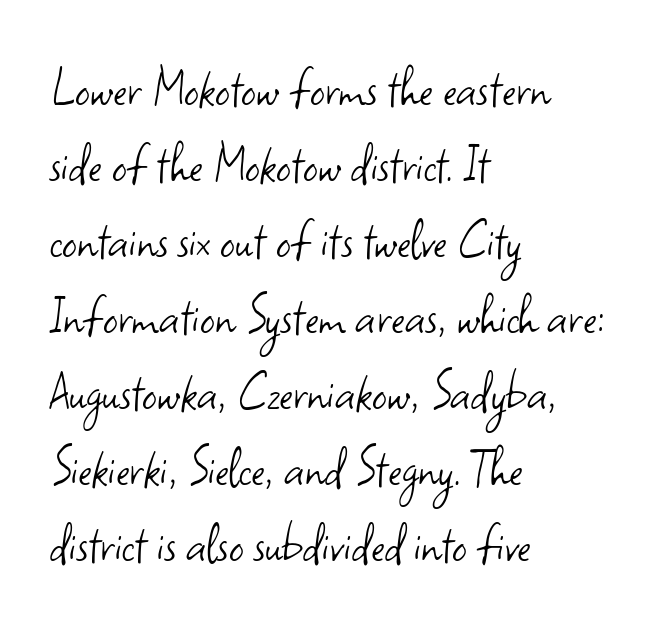
Q: Is the text bold? A: No.
Q: Is the text italic (slanted)? A: Yes.
Q: Is the typeface a serif or a sans-serif typeface? A: Sans-serif.
Q: Is the text underlined? A: No.
Q: How is the paragraph aligned? A: Left-aligned.
Q: Is the spacing between letters normal or unusually wide? A: Normal.
Q: Is the spacing between lines tight, normal or loose? A: Normal.
Q: Width (condensed, normal, or wide)? A: Normal.
Q: Stroke contrast? A: Low.
Q: x-height? A: Small.
Q: Monospaced? A: No.
